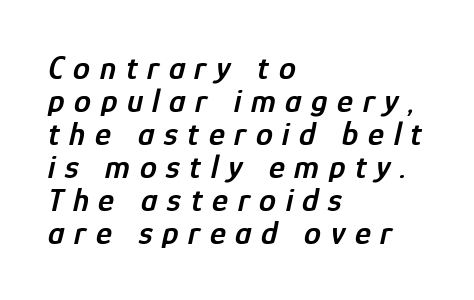
The image shows 34 px semibold, condensed type, italic (leaning right); set left-aligned, tight line spacing (0.97x), unusually wide letter spacing (+0.28 em), not underlined; low stroke contrast and a medium x-height.
